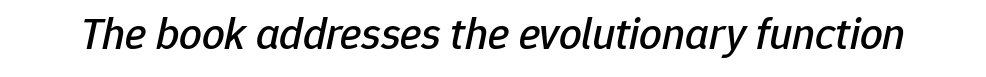
{"italic": "yes", "lean": "right", "slant_degrees": 12, "width": "normal", "stroke_contrast": "low", "x_height": "medium", "monospaced": "no", "underline": "no", "letter_spacing": "normal", "letter_spacing_em": 0.0, "glyph_px": 45}
